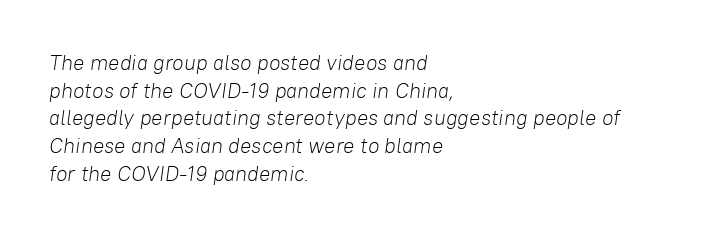
Notice how the passage keeps a crisp vertical edge on the left only. Inter-character spacing is left at the font's built-in metrics. Plain, unruled lines of type. The letterforms sit at book weight or below.
